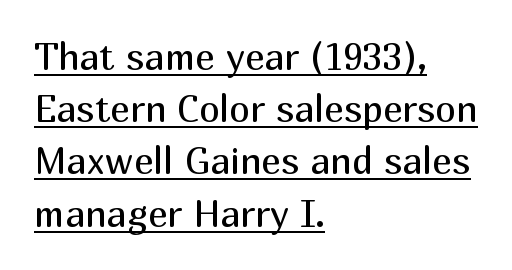
The image shows 37 px regular-weight sans-serif type, upright; set left-aligned, normal line spacing (1.41x), normal letter spacing, underlined; medium stroke contrast and a medium x-height.
